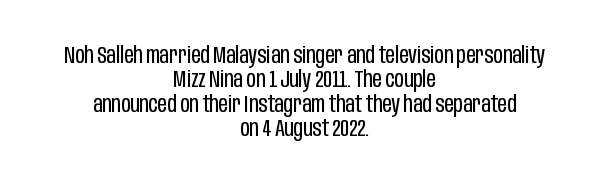
Just letters on the line, the space beneath them empty. A centered setting, common on invitations and titles, is used for this passage. The passage shown has conventional tracking throughout. In terms of posture, this sample is upright.
